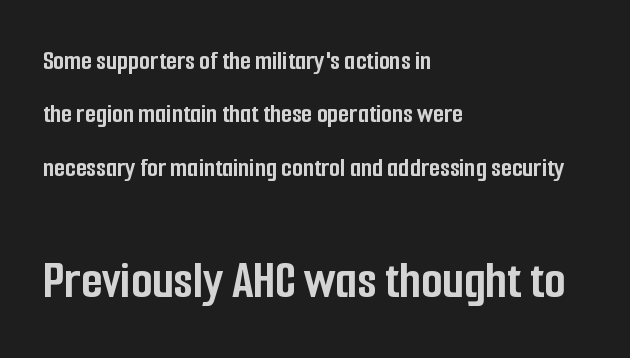
Q: Is the text bold? A: Yes.
Q: Is the text italic (slanted)? A: No, it is upright.
Q: Is the typeface a serif or a sans-serif typeface? A: Sans-serif.
Q: Is the text underlined? A: No.
Q: How is the paragraph aligned? A: Left-aligned.
Q: Is the spacing between letters normal or unusually wide? A: Normal.
Q: Is the spacing between lines tight, normal or loose? A: Loose.
Q: Which block of text is set in a larger size, the first (top) or the second (bottom)? A: The second (bottom) one.
Q: Width (condensed, normal, or wide)? A: Condensed.
Q: Stroke contrast? A: Low.
Q: x-height? A: Medium.
Q: Monospaced? A: No.
